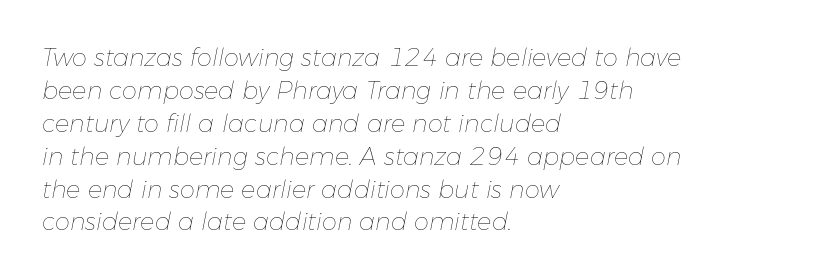
The passage shown stacks its lines at a standard gap. No letter is thick-stroked: the sample isn't bold. Typeset ragged right — the left edge is the straight one. The rendering keeps characters at their native spacing.
